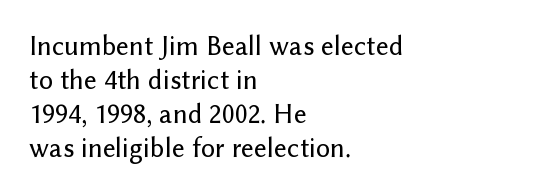
{"serif": "no", "italic": "no", "width": "normal", "stroke_contrast": "low", "x_height": "medium", "monospaced": "no", "underline": "no", "align": "left", "line_spacing_ratio": 1.21, "letter_spacing": "normal", "letter_spacing_em": 0.0, "glyph_px": 28}
